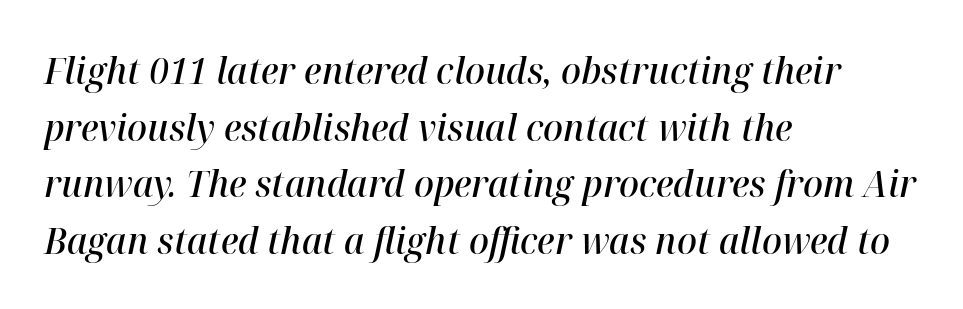
{"italic": "yes", "lean": "right", "slant_degrees": 12, "bold": "semi", "weight": "semibold", "width": "normal", "stroke_contrast": "high", "x_height": "medium", "monospaced": "no", "underline": "no", "align": "left", "line_spacing": "normal", "line_spacing_ratio": 1.53, "letter_spacing": "normal", "letter_spacing_em": 0.0, "glyph_px": 37}
